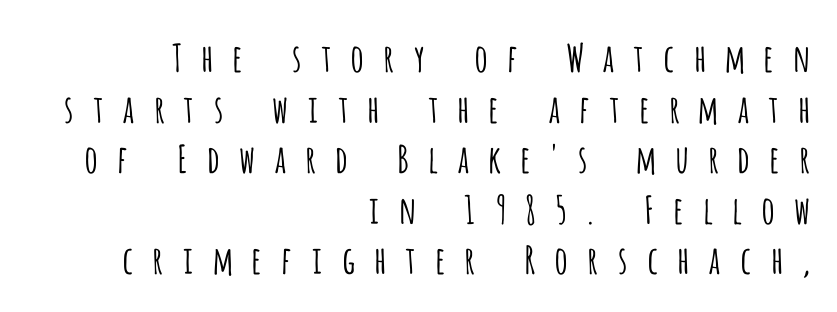
Q: Is the text bold? A: No.
Q: Is the text italic (slanted)? A: No, it is upright.
Q: Is the typeface a serif or a sans-serif typeface? A: Sans-serif.
Q: Is the text underlined? A: No.
Q: How is the paragraph aligned? A: Right-aligned.
Q: Is the spacing between letters normal or unusually wide? A: Unusually wide.
Q: Is the spacing between lines tight, normal or loose? A: Normal.
Q: Width (condensed, normal, or wide)? A: Condensed.
Q: Stroke contrast? A: Low.
Q: x-height? A: Large.
Q: Monospaced? A: No.
